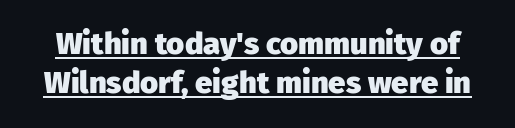
Regarding leading, the lines here are spaced in the standard way. A typesetter would call this proportional, since set widths differ per character. The font is running at its bold setting. If you drew a line through each stem, it would be perfectly vertical. No feet cap the strokes, marking this as sans-serif type.
